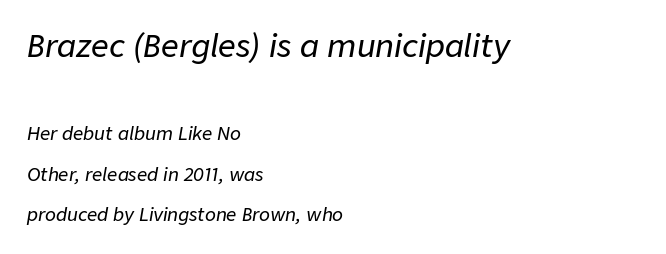
Looks like regular typesetting: each glyph gets only the width it needs. Does the leading feel generous? Absolutely, it's lavish. The paragraph has a hard left edge and a soft right edge. Characters follow at the spacing the type designer built in. Compare the two chunks: the upper has the greater cap height. Quick note: underline off.
